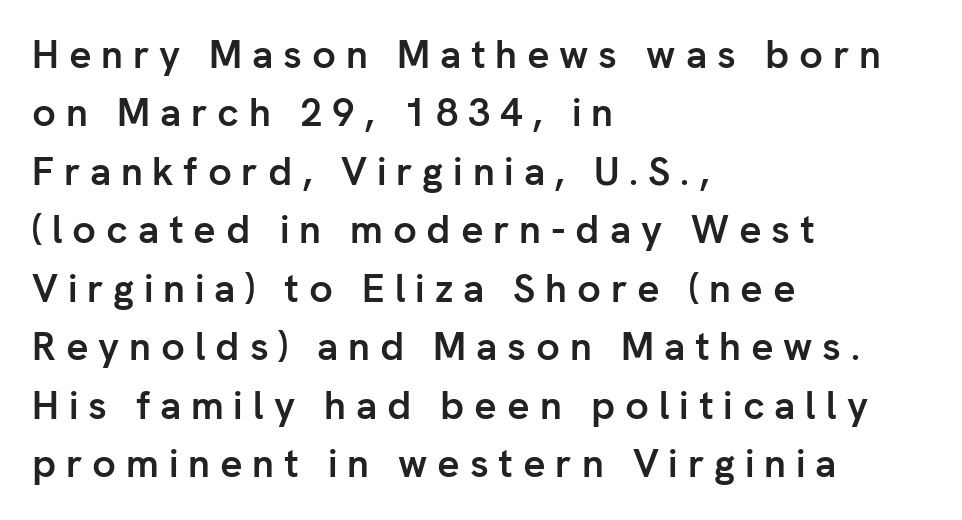
The image shows 39 px semibold sans-serif type, upright; set left-aligned, normal line spacing (1.5x), unusually wide letter spacing (+0.25 em), not underlined; low stroke contrast and a medium x-height.
